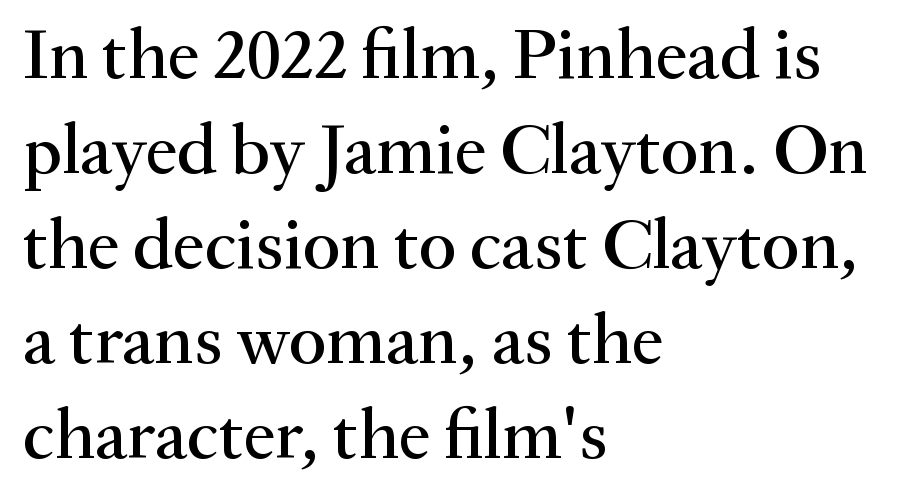
{"serif": "yes", "italic": "no", "width": "normal", "stroke_contrast": "medium", "x_height": "small", "monospaced": "no", "underline": "no", "align": "left", "line_spacing": "normal", "line_spacing_ratio": 1.32, "letter_spacing": "normal", "letter_spacing_em": 0.0, "glyph_px": 72}
